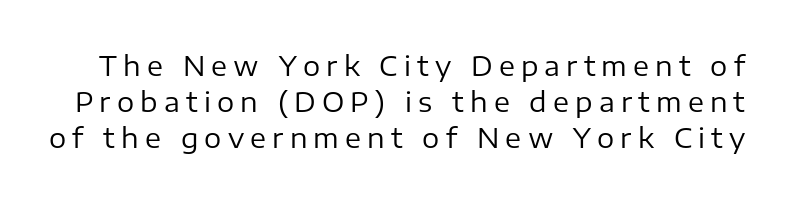
No italicization has been applied; the sample stays upright. How are the letters spaced? Widely, with obvious added tracking. The baseline area is clear. The weight tops out at a normal text grade.
